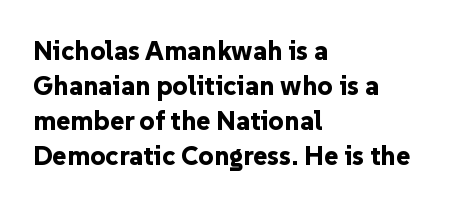
{"italic": "no", "bold": "yes", "underline": "no", "align": "left", "line_spacing": "normal", "line_spacing_ratio": 1.3, "letter_spacing": "normal", "letter_spacing_em": 0.0, "glyph_px": 27}
